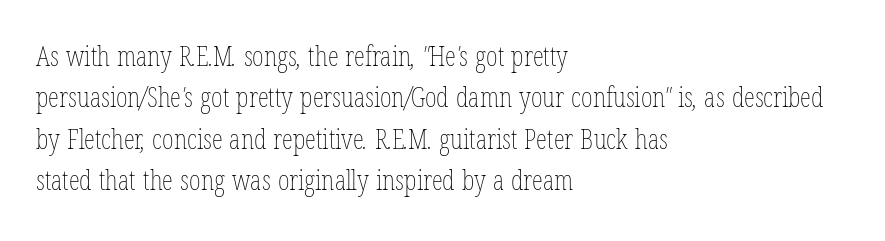
The image shows 28 px thin, condensed type; set left-aligned, normal line spacing (1.48x), normal letter spacing, not underlined; low stroke contrast and a medium x-height.
